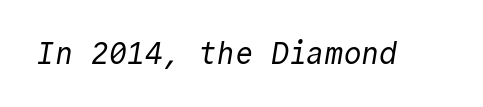
Q: Is the text bold? A: No.
Q: Is the typeface a serif or a sans-serif typeface? A: Sans-serif.
Q: Is the text underlined? A: No.
Q: Is the spacing between letters normal or unusually wide? A: Normal.
Q: Width (condensed, normal, or wide)? A: Normal.
Q: x-height? A: Medium.
Q: Monospaced? A: Yes.
